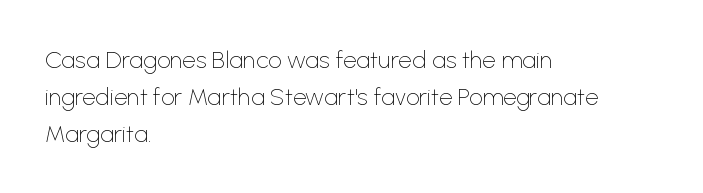
The image shows 24 px text type, upright; set left-aligned, normal line spacing (1.54x), normal letter spacing, not underlined.
